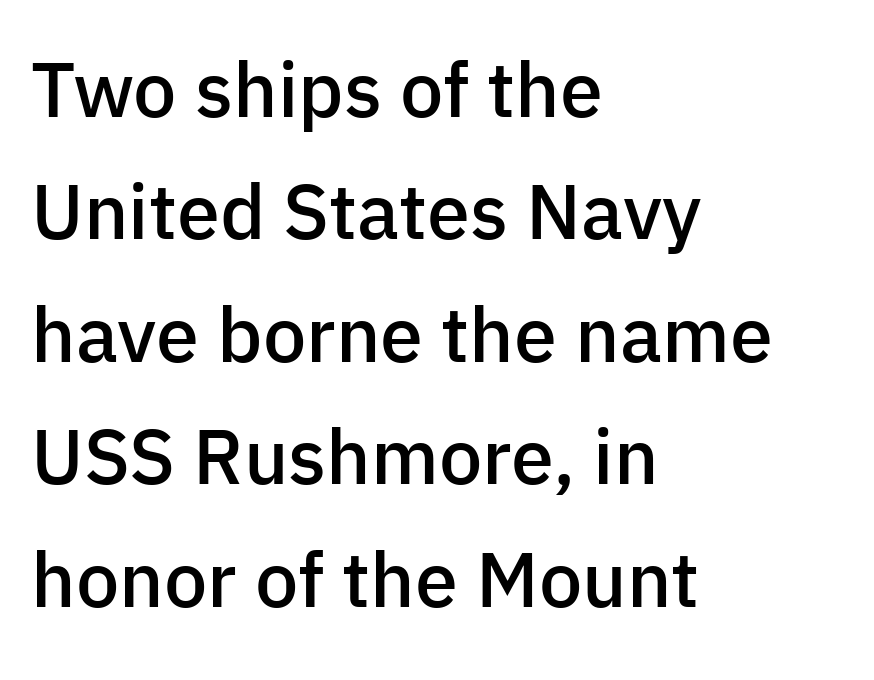
The image shows 77 px semibold sans-serif type, upright; set left-aligned, normal line spacing (1.59x), normal letter spacing, not underlined; low stroke contrast and a medium x-height.
